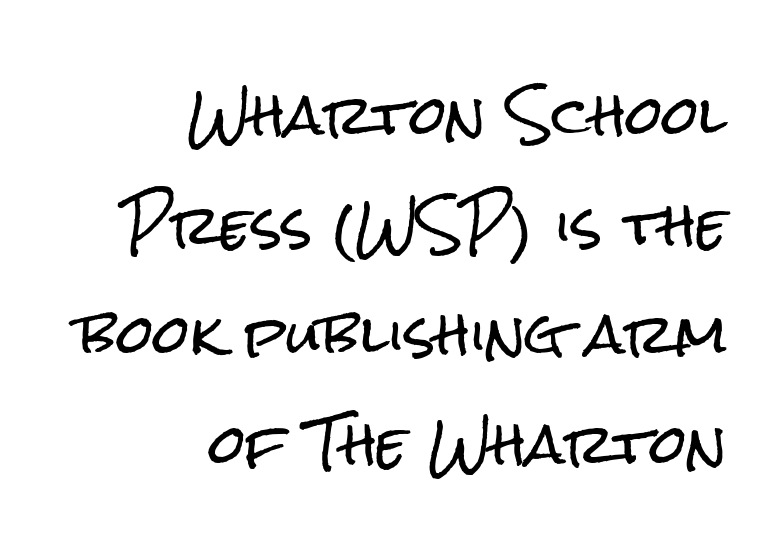
The image shows 53 px condensed sans-serif type, upright; set right-aligned, loose line spacing (2.07x), normal letter spacing, not underlined; low stroke contrast and a medium x-height.
